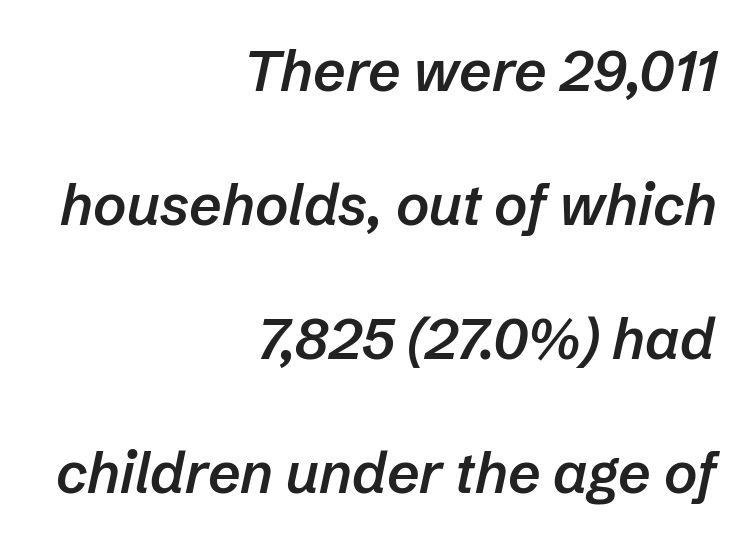
{"italic": "yes", "lean": "right", "slant_degrees": 12, "bold": "semi", "weight": "semibold", "width": "normal", "stroke_contrast": "low", "x_height": "medium", "monospaced": "no", "underline": "no", "align": "right", "line_spacing": "loose", "line_spacing_ratio": 2.35, "letter_spacing": "normal", "letter_spacing_em": 0.0, "glyph_px": 57}
